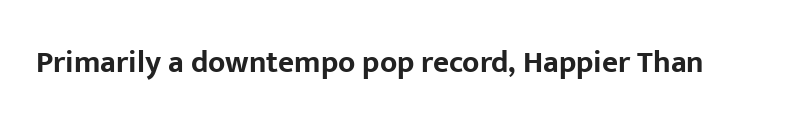
The image shows 31 px bold sans-serif type, upright; set normal letter spacing, not underlined; low stroke contrast and a medium x-height.
